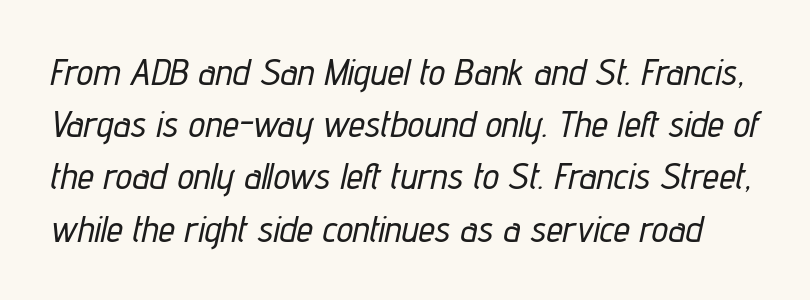
The image shows 37 px condensed type, italic (leaning right); set normal line spacing (1.41x), normal letter spacing, not underlined; low stroke contrast and a medium x-height.
